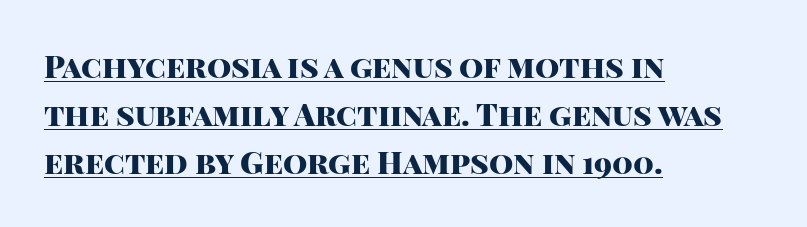
{"serif": "no", "italic": "no", "bold": "yes", "weight": "heavy", "width": "normal", "stroke_contrast": "high", "x_height": "large", "monospaced": "no", "underline": "yes", "align": "left", "line_spacing": "normal", "line_spacing_ratio": 1.55, "letter_spacing": "normal", "letter_spacing_em": 0.0, "glyph_px": 31}
